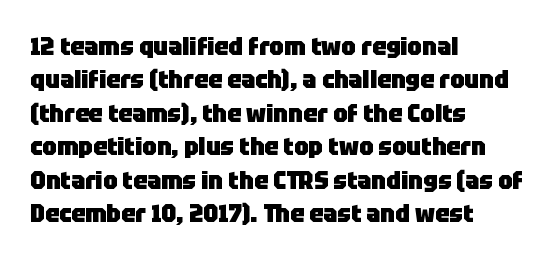
Notice how the passage keeps a crisp vertical edge on the left only. Ordinary non-slanted type is in use. This sample uses plain, unmodified letter spacing. Strong, thick strokes mark this as bold type. Normally led — the rows are evenly, conventionally spaced.
